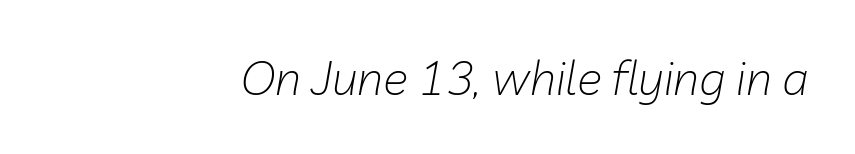
Nobody touched the tracking dial on this one. Characters are canted at an angle relative to the baseline's perpendicular. Right-aligned paragraph, ragged on the left. The passage shown is typed in a proportional face where columns would drift.
